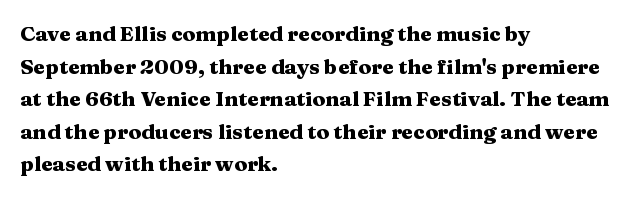
Q: Is the text bold? A: Yes.
Q: Is the text italic (slanted)? A: No, it is upright.
Q: Is the text underlined? A: No.
Q: How is the paragraph aligned? A: Left-aligned.
Q: Is the spacing between letters normal or unusually wide? A: Normal.
Q: Is the spacing between lines tight, normal or loose? A: Normal.
